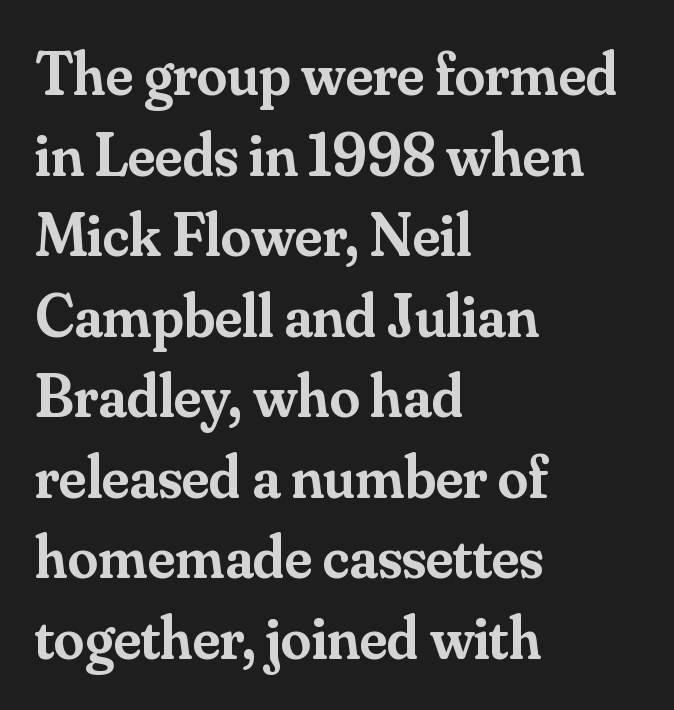
This sample is left-justified, so line endings fall wherever the words run out. No italicization has been applied; the sample stays upright. How heavy is the stroke? Medium-heavy — a semibold, shy of bold. The type family on display is of the serif kind. Compared with typical body copy, the letter spacing here is the same. The letters advance in unequal steps, a hallmark of proportional type.
